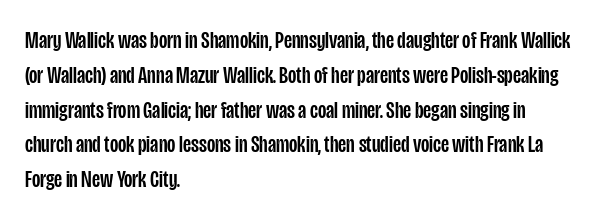
Q: Is the text italic (slanted)? A: No, it is upright.
Q: Is the text underlined? A: No.
Q: How is the paragraph aligned? A: Left-aligned.
Q: Is the spacing between letters normal or unusually wide? A: Normal.
Q: Is the spacing between lines tight, normal or loose? A: Normal.
